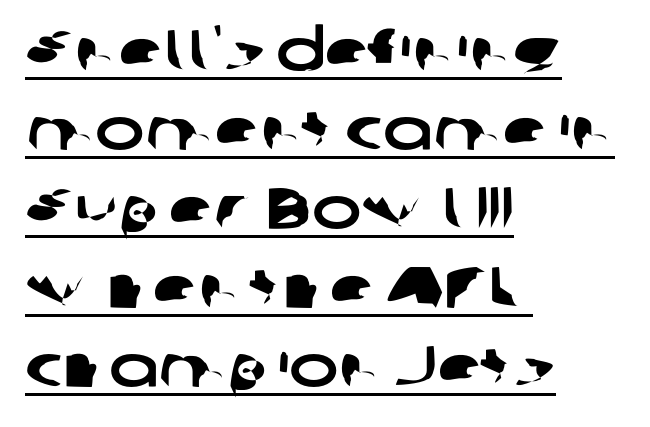
{"serif": "no", "width": "wide", "stroke_contrast": "low", "x_height": "medium", "monospaced": "no", "underline": "yes", "align": "left", "line_spacing": "normal", "line_spacing_ratio": 1.34, "letter_spacing": "normal", "letter_spacing_em": 0.0, "glyph_px": 59}
